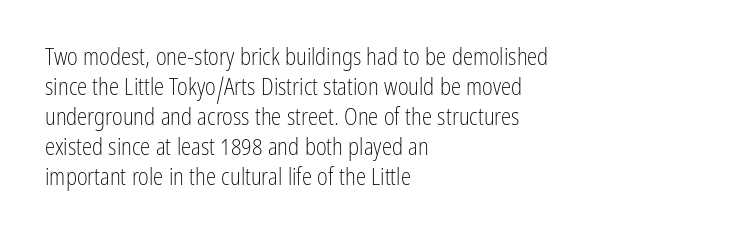
{"italic": "no", "bold": "no", "underline": "no", "align": "left", "line_spacing": "normal", "line_spacing_ratio": 1.3, "letter_spacing": "normal", "letter_spacing_em": 0.0, "glyph_px": 23}
